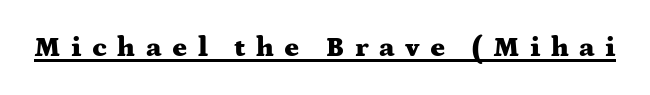
{"serif": "yes", "italic": "no", "bold": "yes", "weight": "heavy", "width": "wide", "stroke_contrast": "medium", "x_height": "medium", "monospaced": "no", "underline": "yes", "letter_spacing": "wide", "letter_spacing_em": 0.37, "glyph_px": 28}
